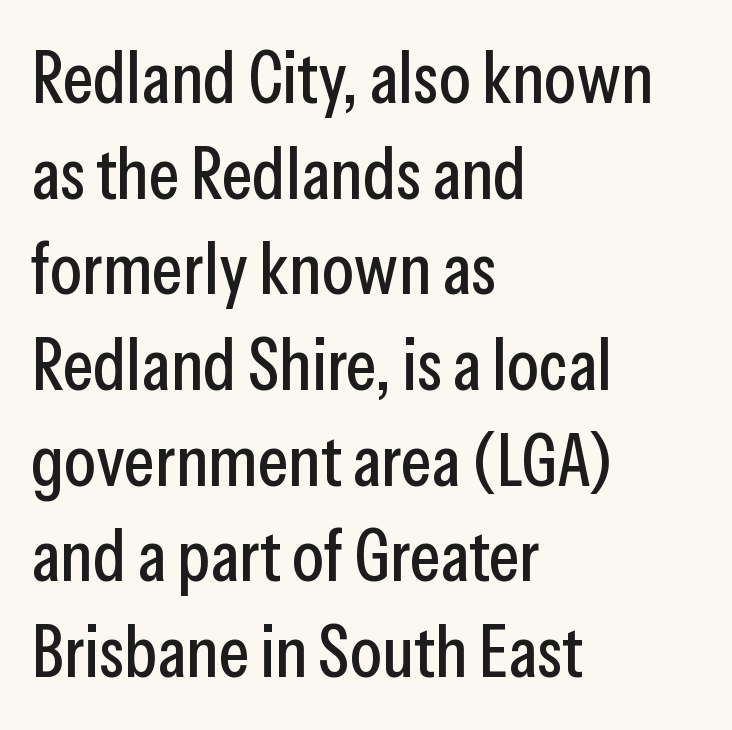
The image shows 73 px condensed sans-serif type, upright; set left-aligned, normal line spacing (1.31x), normal letter spacing, not underlined; low stroke contrast and a medium x-height.
